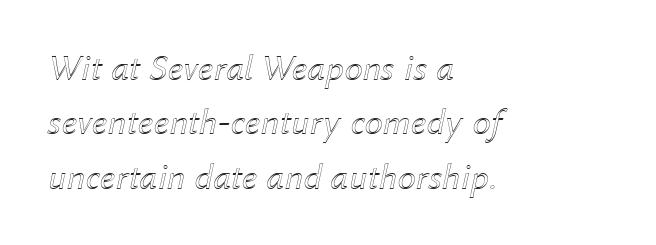
The image shows 37 px text type, italic (leaning right); set left-aligned, normal line spacing (1.47x), normal letter spacing, not underlined; a medium x-height.
